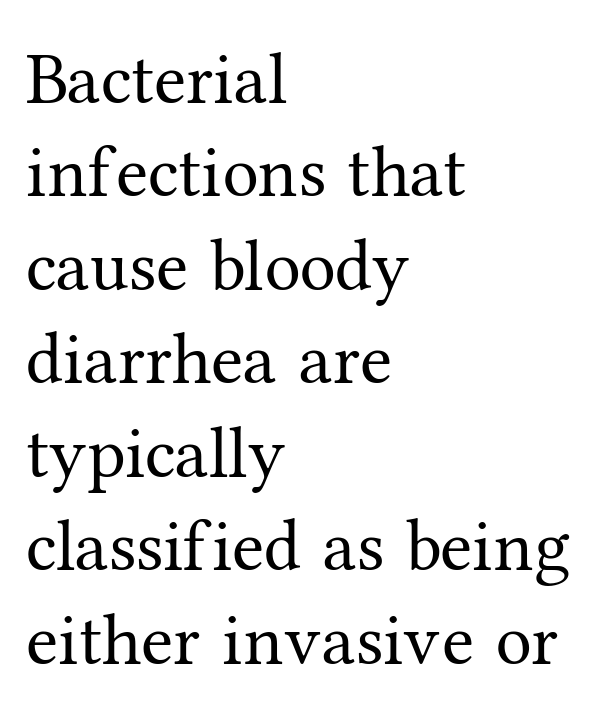
{"serif": "yes", "italic": "no", "bold": "no", "weight": "regular", "width": "normal", "stroke_contrast": "medium", "x_height": "medium", "monospaced": "no", "underline": "no", "align": "left", "line_spacing": "normal", "line_spacing_ratio": 1.28, "letter_spacing": "normal", "letter_spacing_em": 0.0, "glyph_px": 73}
